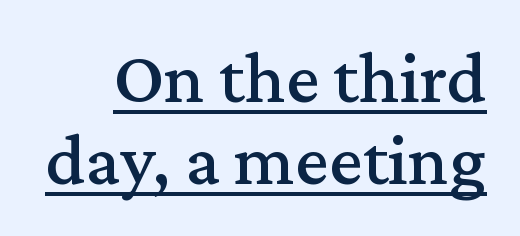
{"serif": "yes", "italic": "no", "width": "normal", "stroke_contrast": "medium", "x_height": "medium", "monospaced": "no", "underline": "yes", "line_spacing": "tight", "line_spacing_ratio": 1.1, "letter_spacing": "normal", "letter_spacing_em": 0.0, "glyph_px": 75}
